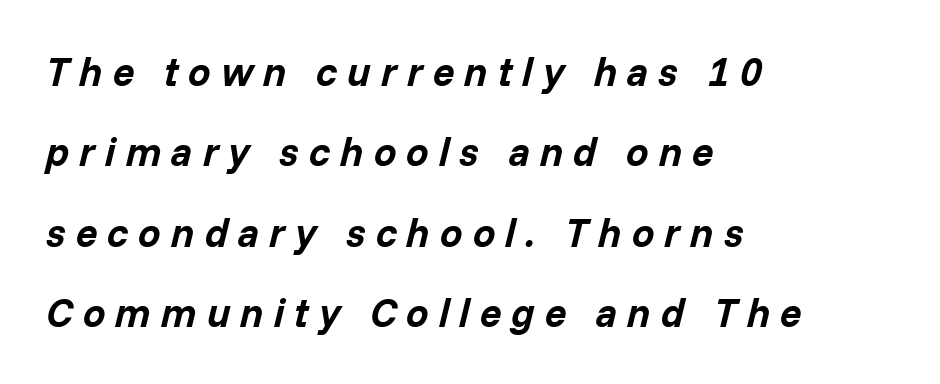
The image shows 40 px bold type, italic (leaning right); set left-aligned, loose line spacing (2.01x), unusually wide letter spacing (+0.25 em), not underlined; low stroke contrast and a medium x-height.
